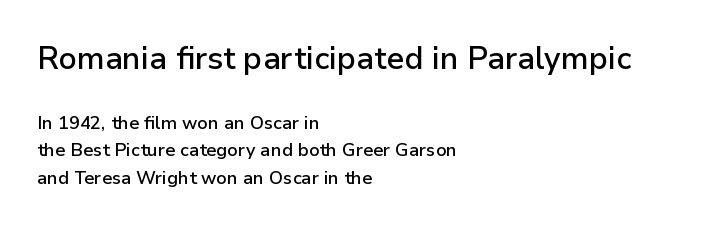
Beneath every word, the page is bare. The lettering stays uniformly vertical, giving the passage a roman look. Character widths vary here, with narrow letters taking less room than wide ones. Summary of vertical rhythm: regular, with standard interline spacing.
